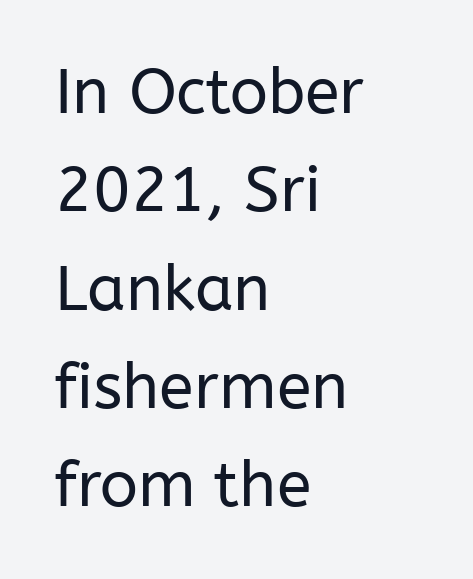
The image shows 63 px regular-weight sans-serif type, upright; set left-aligned, normal line spacing (1.56x), normal letter spacing, not underlined; low stroke contrast and a medium x-height.
